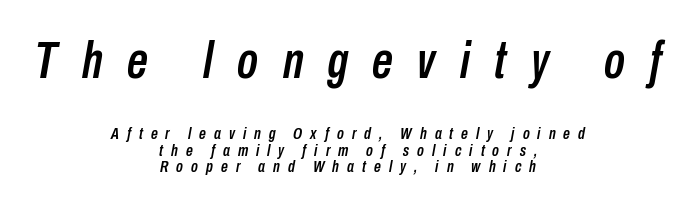
{"italic": "yes", "lean": "right", "slant_degrees": 10, "width": "condensed", "stroke_contrast": "low", "x_height": "medium", "monospaced": "no", "underline": "no", "align": "center", "line_spacing": "tight", "line_spacing_ratio": 0.97, "letter_spacing": "wide", "letter_spacing_em": 0.47, "larger_block": "first", "size_ratio": 3.06, "glyph_px": 52}
